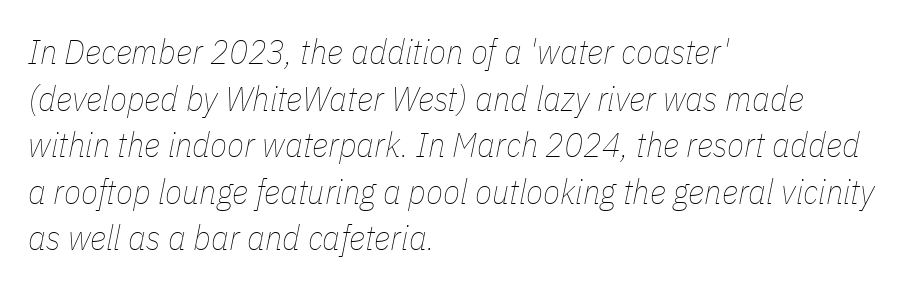
The image shows 35 px thin, condensed type, italic (leaning right); set left-aligned, normal line spacing (1.33x), normal letter spacing, not underlined; low stroke contrast and a medium x-height.
